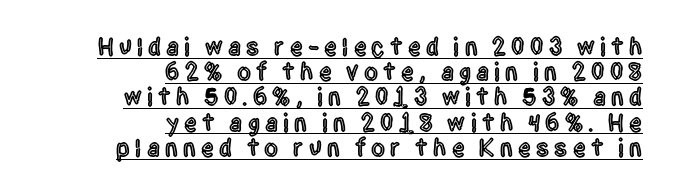
Caption: lettering with a line underneath. Vertical strokes here are truly vertical. Leading is clearly below the norm, producing a dense column. Look at the tracking — it's clearly loosened, letters drifting apart. Compared with a flush-left layout, this one pins lines to the opposite, right side.
